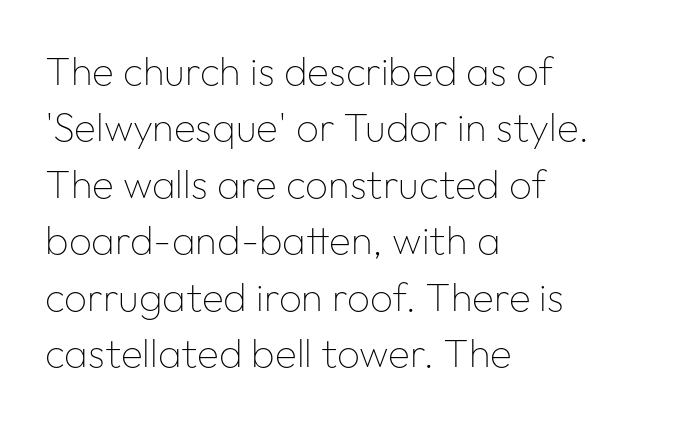
Standard letterfit; no display-style spreading of the glyphs. Type without underlining. The rendering uses natural spacing where letterforms have individual widths. The glyphs in this specimen are sans serif. The font's upright variant was chosen for this text. Students, observe: this is what conventionally led text looks like.
